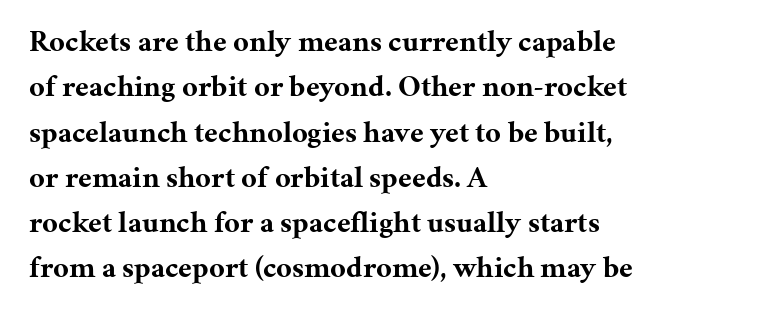
The image shows 30 px bold serif type, upright; set left-aligned, normal line spacing (1.51x), normal letter spacing, not underlined; medium stroke contrast and a medium x-height.
